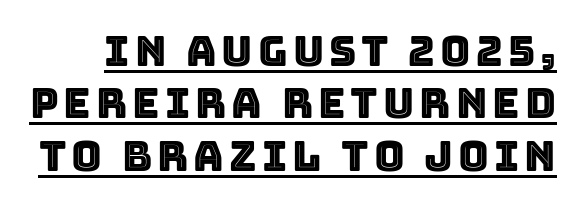
In terms of posture, this sample is upright. The lines sit at an ordinary, default distance from one another. This sample has the flowing, uneven cadence of proportional lettering. Notice how a bar underscores the lettering throughout.
